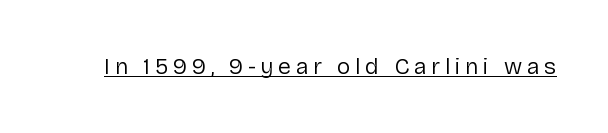
The image shows 23 px text type, upright; set unusually wide letter spacing (+0.2 em), underlined.
